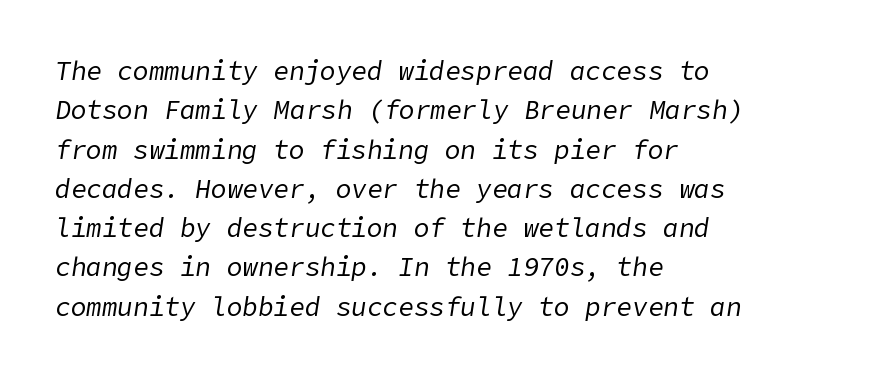
This is oblique type, the kind used for emphasis or titles. The lines are quadded left. A typesetter would call this leading conventional body-copy spacing. The zone under the glyphs is completely vacant. Caption: face not bold, strokes unweighted. No extra tracking has been applied to these lines.
